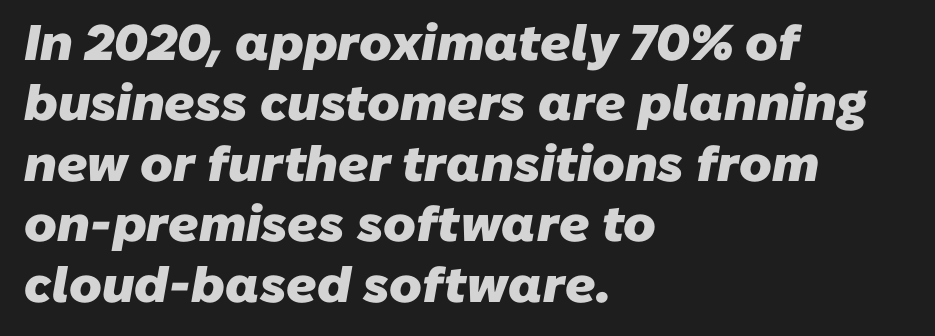
Q: Is the text bold? A: Yes.
Q: Is the typeface a serif or a sans-serif typeface? A: Sans-serif.
Q: Is the text underlined? A: No.
Q: How is the paragraph aligned? A: Left-aligned.
Q: Is the spacing between letters normal or unusually wide? A: Normal.
Q: Width (condensed, normal, or wide)? A: Normal.
Q: Stroke contrast? A: Low.
Q: x-height? A: Medium.
Q: Monospaced? A: No.
